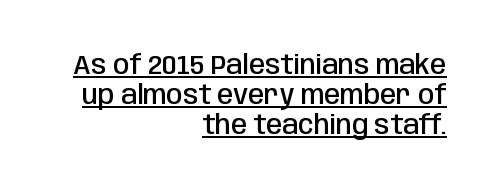
{"italic": "no", "bold": "semi", "underline": "yes", "align": "right", "line_spacing": "tight", "line_spacing_ratio": 1.15, "letter_spacing": "normal", "letter_spacing_em": 0.0, "glyph_px": 26}
